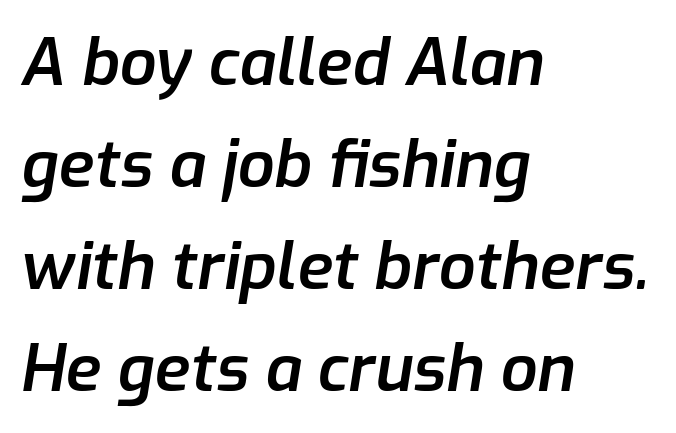
Each new line begins a customary step beneath the previous one. The gaps between neighbouring characters are ordinary and unremarkable. Spacing verdict: proportional, widths tailored to each character. As a designer I'd log this as weight 600, semibold.
